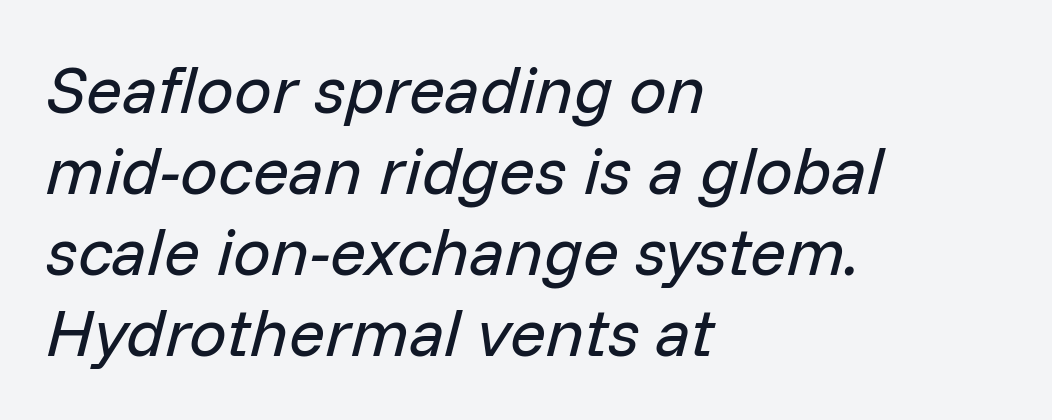
Q: Is the text bold? A: No.
Q: Is the text italic (slanted)? A: Yes, it leans right by about 14 degrees.
Q: Is the text underlined? A: No.
Q: How is the paragraph aligned? A: Left-aligned.
Q: Is the spacing between letters normal or unusually wide? A: Normal.
Q: Width (condensed, normal, or wide)? A: Normal.
Q: Stroke contrast? A: Low.
Q: x-height? A: Medium.
Q: Monospaced? A: No.
